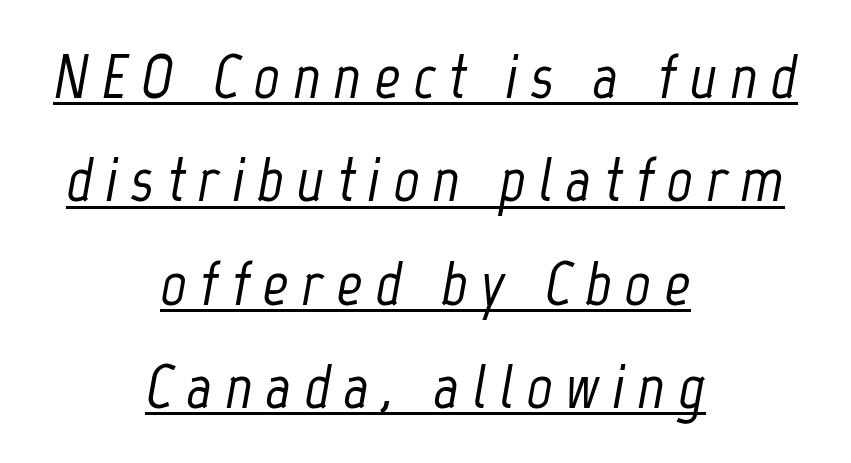
The image shows 63 px condensed type, italic (leaning right); set centered, normal line spacing (1.64x), unusually wide letter spacing (+0.21 em), underlined; low stroke contrast and a medium x-height.
